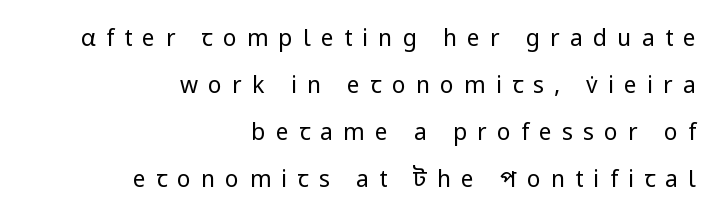
Q: Is the text bold? A: No.
Q: Is the text italic (slanted)? A: No, it is upright.
Q: Is the text underlined? A: No.
Q: How is the paragraph aligned? A: Right-aligned.
Q: Is the spacing between letters normal or unusually wide? A: Unusually wide.
Q: Is the spacing between lines tight, normal or loose? A: Loose.
